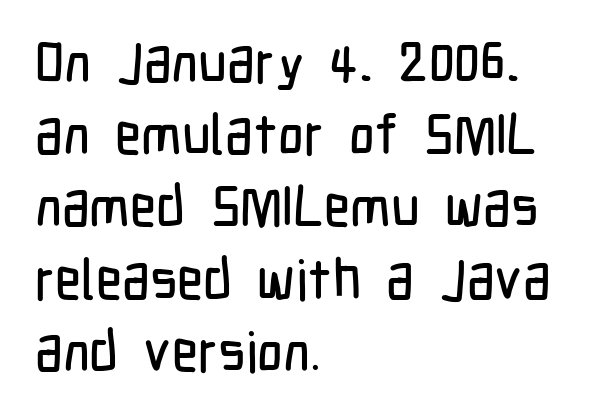
Q: Is the text italic (slanted)? A: No, it is upright.
Q: Is the typeface a serif or a sans-serif typeface? A: Sans-serif.
Q: Is the text underlined? A: No.
Q: How is the paragraph aligned? A: Left-aligned.
Q: Is the spacing between letters normal or unusually wide? A: Normal.
Q: Is the spacing between lines tight, normal or loose? A: Normal.
Q: Width (condensed, normal, or wide)? A: Condensed.
Q: Stroke contrast? A: Low.
Q: x-height? A: Medium.
Q: Monospaced? A: No.
